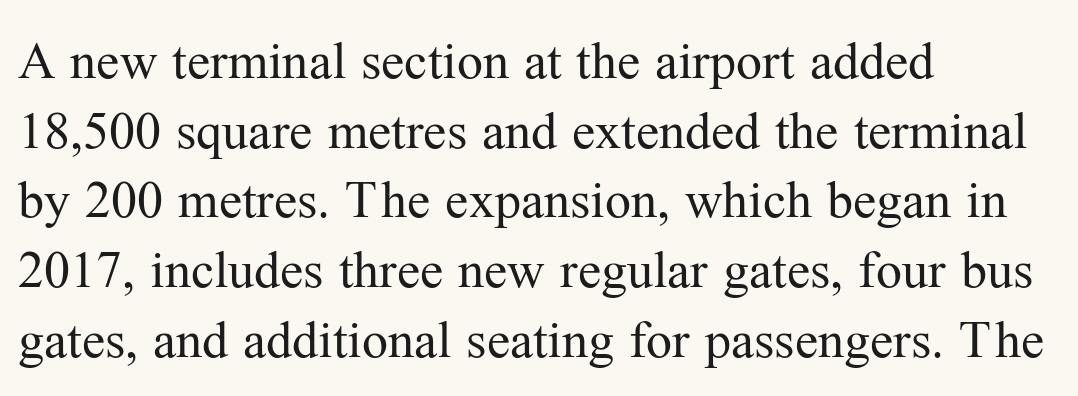
The image shows 52 px regular-weight serif type, upright; set left-aligned, normal line spacing (1.34x), normal letter spacing, not underlined; medium stroke contrast and a medium x-height.
